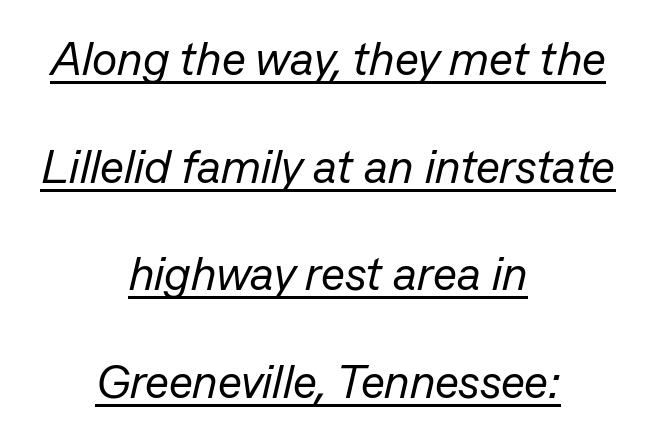
Q: Is the text bold? A: No.
Q: Is the text italic (slanted)? A: Yes, it leans right by about 13 degrees.
Q: Is the text underlined? A: Yes.
Q: How is the paragraph aligned? A: Centered.
Q: Is the spacing between letters normal or unusually wide? A: Normal.
Q: Is the spacing between lines tight, normal or loose? A: Loose.
Q: Width (condensed, normal, or wide)? A: Normal.
Q: Stroke contrast? A: Low.
Q: x-height? A: Medium.
Q: Monospaced? A: No.
